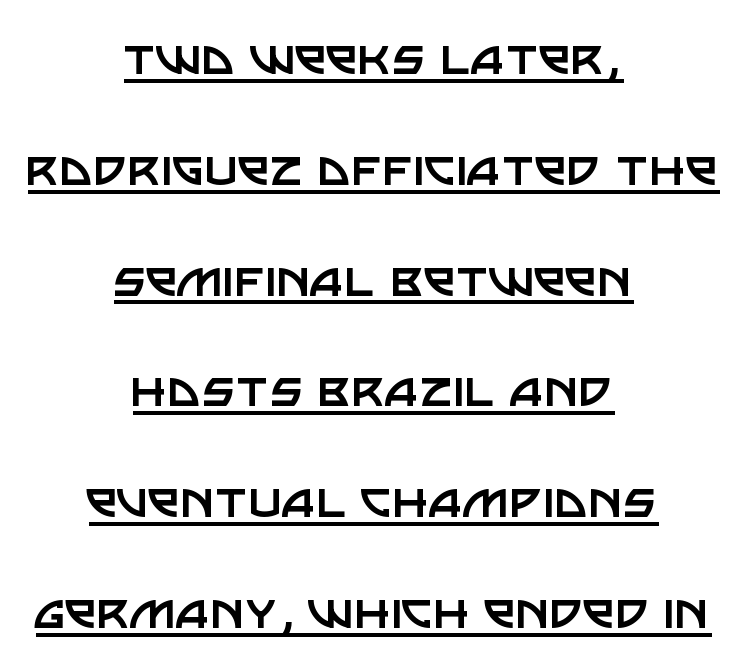
{"serif": "no", "italic": "no", "bold": "no", "weight": "regular", "width": "normal", "stroke_contrast": "low", "x_height": "large", "monospaced": "no", "underline": "yes", "align": "center", "line_spacing": "loose", "line_spacing_ratio": 1.91, "letter_spacing": "normal", "letter_spacing_em": 0.0, "glyph_px": 58}
